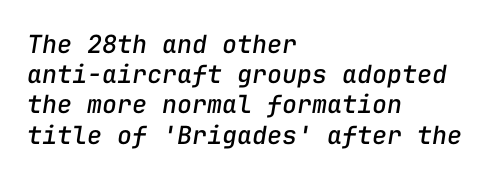
The image shows 25 px text type, italic (leaning right); set left-aligned, line spacing 1.21x, normal letter spacing, not underlined.
